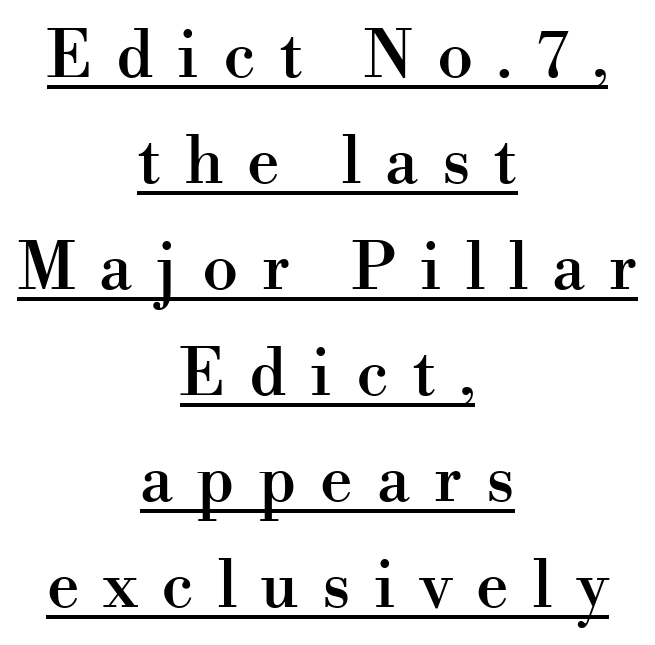
Q: Is the text italic (slanted)? A: No, it is upright.
Q: Is the typeface a serif or a sans-serif typeface? A: Serif.
Q: Is the text underlined? A: Yes.
Q: How is the paragraph aligned? A: Centered.
Q: Is the spacing between letters normal or unusually wide? A: Unusually wide.
Q: Is the spacing between lines tight, normal or loose? A: Normal.
Q: Width (condensed, normal, or wide)? A: Normal.
Q: Stroke contrast? A: High.
Q: x-height? A: Small.
Q: Monospaced? A: No.
